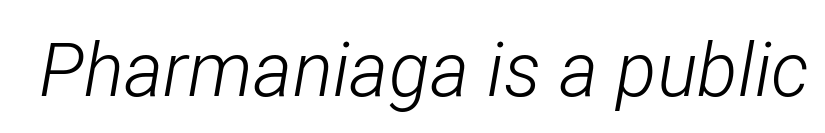
Q: Is the text bold? A: No.
Q: Is the text italic (slanted)? A: Yes, it leans right by about 12 degrees.
Q: Is the text underlined? A: No.
Q: Is the spacing between letters normal or unusually wide? A: Normal.
Q: Width (condensed, normal, or wide)? A: Condensed.
Q: Stroke contrast? A: Low.
Q: x-height? A: Medium.
Q: Monospaced? A: No.
